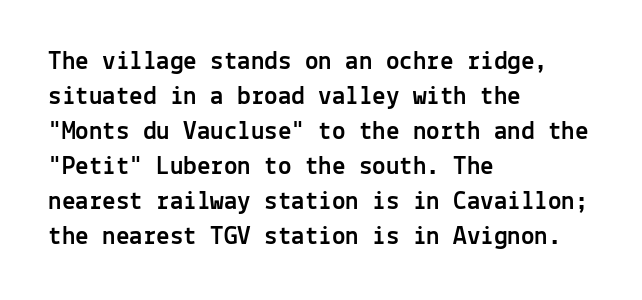
The image shows 27 px text type, upright; set left-aligned, normal line spacing (1.3x), normal letter spacing, not underlined.
